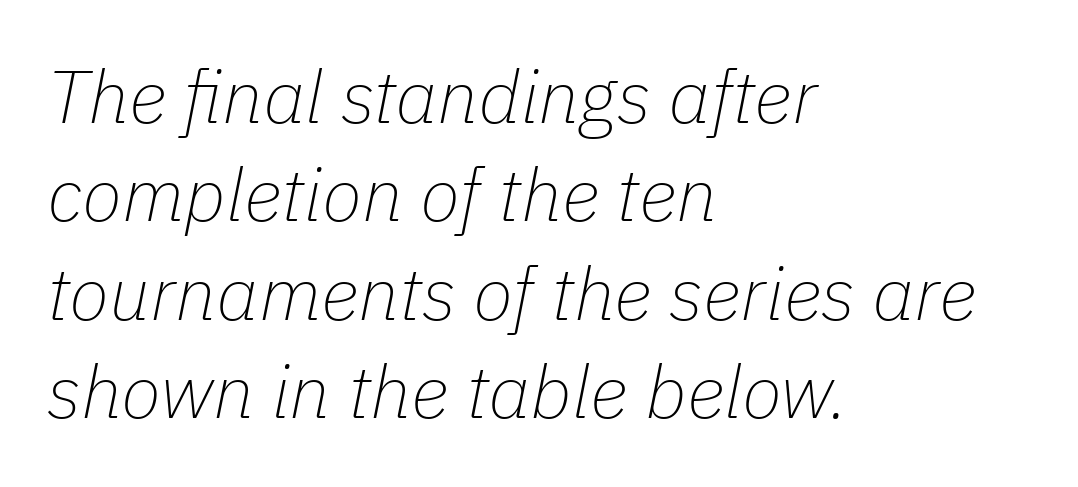
Q: Is the text bold? A: No.
Q: Is the text italic (slanted)? A: Yes, it leans right by about 11 degrees.
Q: Is the text underlined? A: No.
Q: How is the paragraph aligned? A: Left-aligned.
Q: Is the spacing between letters normal or unusually wide? A: Normal.
Q: Is the spacing between lines tight, normal or loose? A: Normal.
Q: Width (condensed, normal, or wide)? A: Normal.
Q: Stroke contrast? A: Low.
Q: x-height? A: Medium.
Q: Monospaced? A: No.
